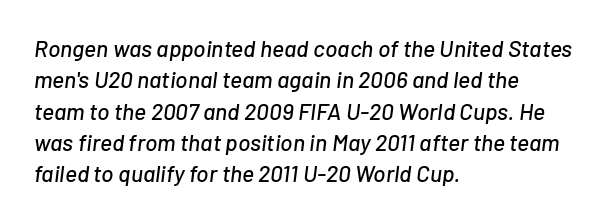
The image shows 23 px text type, italic (leaning right); set left-aligned, normal line spacing (1.36x), normal letter spacing, not underlined.
